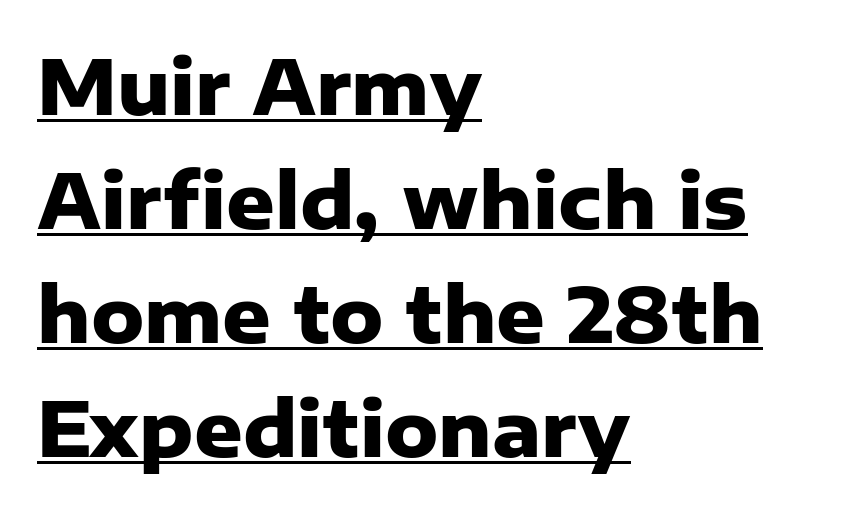
This is the regular roman posture of the typeface. Plenty of ink on the page — the face is bold. Does the leading feel generous? No, just average. Here the glyphs are tracked normally, forming tight word shapes. Looks like regular typesetting: each glyph gets only the width it needs.
